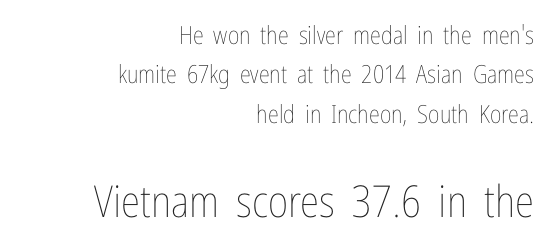
The image shows 44 px thin, condensed type, upright; set right-aligned, normal line spacing (1.58x), normal letter spacing, not underlined; the second (bottom) block is 1.76x larger; low stroke contrast and a medium x-height.
